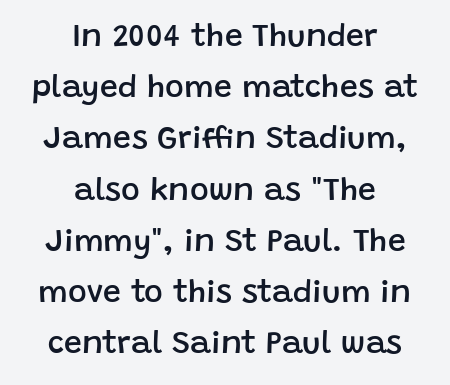
The image shows 32 px semibold sans-serif type, upright; set centered, normal line spacing (1.6x), normal letter spacing, not underlined; low stroke contrast and a large x-height.
